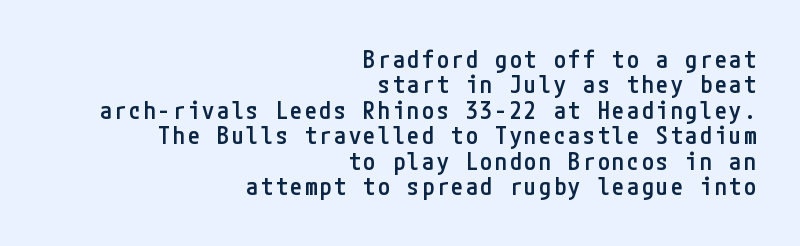
{"italic": "no", "bold": "semi", "underline": "no", "align": "right", "line_spacing": "tight", "line_spacing_ratio": 1.06, "glyph_px": 24}
